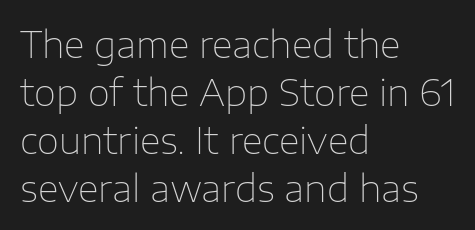
{"serif": "no", "italic": "no", "bold": "no", "weight": "thin", "width": "normal", "stroke_contrast": "low", "x_height": "medium", "monospaced": "no", "underline": "no", "align": "left", "line_spacing": "normal", "line_spacing_ratio": 1.33, "letter_spacing": "normal", "letter_spacing_em": 0.0, "glyph_px": 36}
